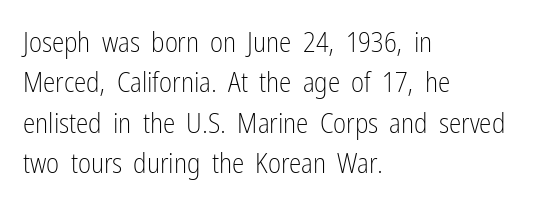
Ascenders rise straight up at ninety degrees. Horizontally, the lines are justified to the leading edge only. The passage shown is typed in a proportional face where columns would drift. Rows of type keep a routine distance in the vertical direction.
